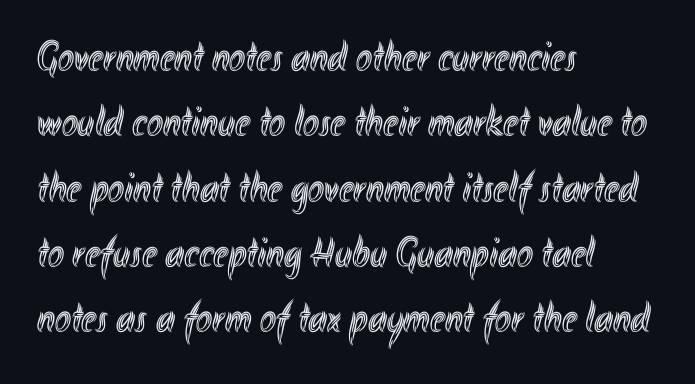
{"width": "condensed", "x_height": "small", "monospaced": "no", "underline": "no", "align": "left", "line_spacing": "normal", "line_spacing_ratio": 1.52, "letter_spacing": "normal", "letter_spacing_em": 0.0, "glyph_px": 43}
